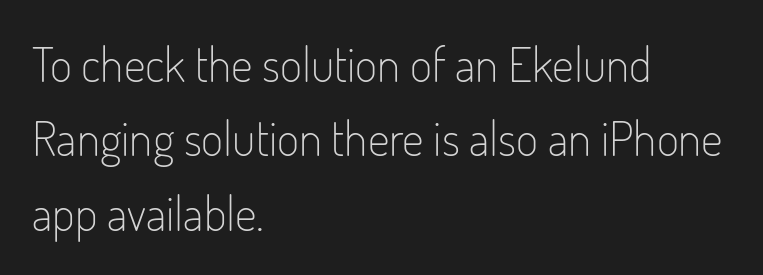
The weight would be labelled regular, book, light, or lighter still. The characters display no serif detailing; their extremities are plain. The letters sit at their default tracking, neither squeezed nor spread. You could not count columns in this text — the font is proportionally spaced. Upright lettering throughout.
